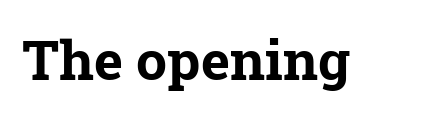
{"serif": "yes", "bold": "yes", "weight": "bold", "width": "normal", "stroke_contrast": "low", "x_height": "medium", "monospaced": "no", "underline": "no", "letter_spacing": "normal", "letter_spacing_em": 0.0, "glyph_px": 55}
